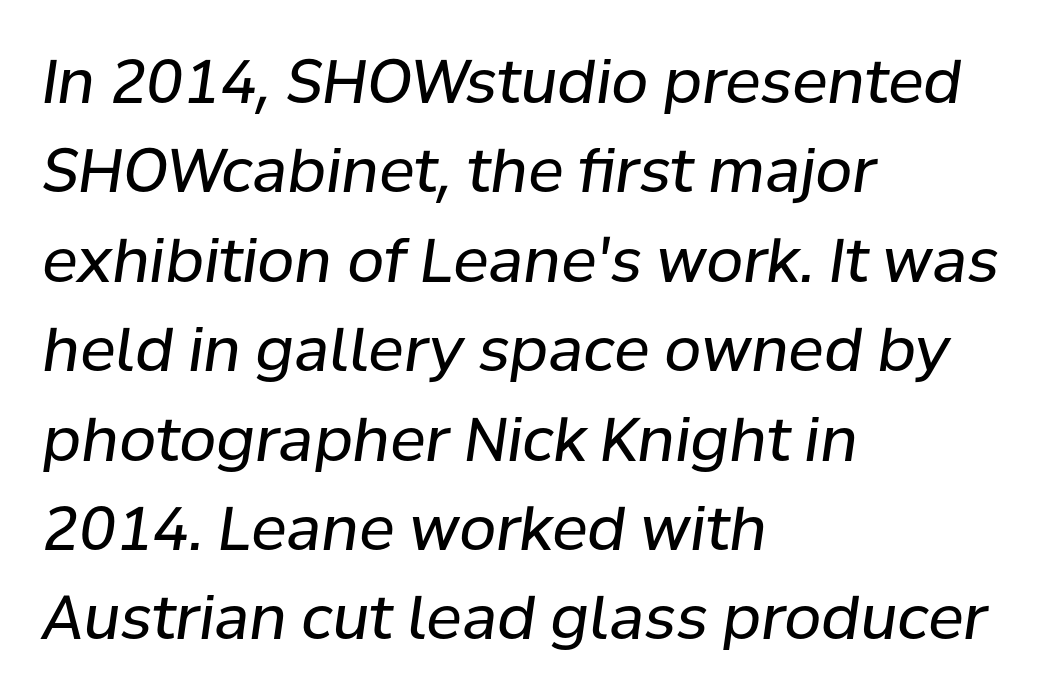
Q: Is the text bold? A: No.
Q: Is the text italic (slanted)? A: Yes, it leans right by about 8 degrees.
Q: Is the text underlined? A: No.
Q: How is the paragraph aligned? A: Left-aligned.
Q: Is the spacing between letters normal or unusually wide? A: Normal.
Q: Is the spacing between lines tight, normal or loose? A: Normal.
Q: Width (condensed, normal, or wide)? A: Normal.
Q: Stroke contrast? A: Low.
Q: x-height? A: Medium.
Q: Monospaced? A: No.
